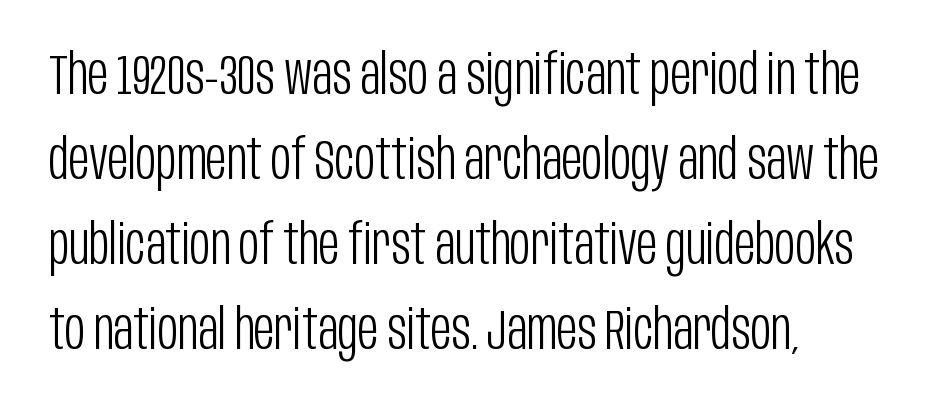
The image shows 56 px light, condensed sans-serif type, upright; set left-aligned, normal line spacing (1.52x), normal letter spacing, not underlined; low stroke contrast and a large x-height.
